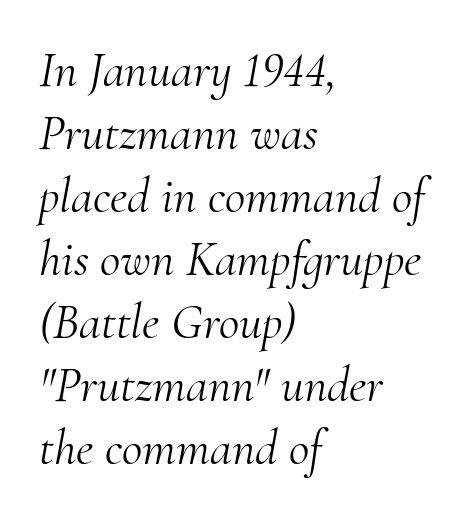
Just letters on the line, the space beneath them empty. Reading down the block, your eye returns to a fixed left position each line. Here the designer chose a conventional face with non-uniform glyph widths. Serifs: yes, visible at the terminals of the letterforms. Rendered with sloped, italic letterforms.
